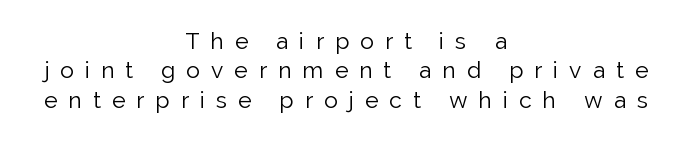
{"italic": "no", "bold": "no", "underline": "no", "align": "center", "line_spacing": "normal", "line_spacing_ratio": 1.28, "letter_spacing": "wide", "letter_spacing_em": 0.48, "glyph_px": 23}
